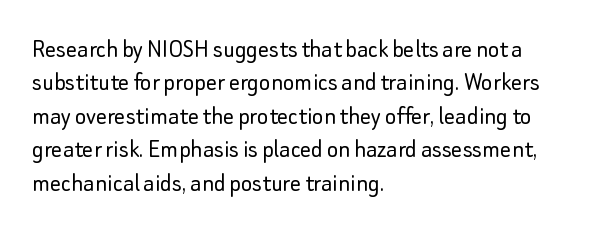
Q: Is the text bold? A: No.
Q: Is the text italic (slanted)? A: No, it is upright.
Q: Is the text underlined? A: No.
Q: How is the paragraph aligned? A: Left-aligned.
Q: Is the spacing between letters normal or unusually wide? A: Normal.
